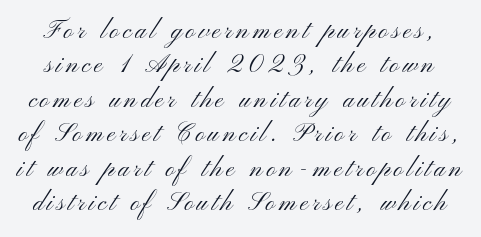
{"bold": "no", "underline": "no", "line_spacing": "normal", "line_spacing_ratio": 1.38, "glyph_px": 25}
